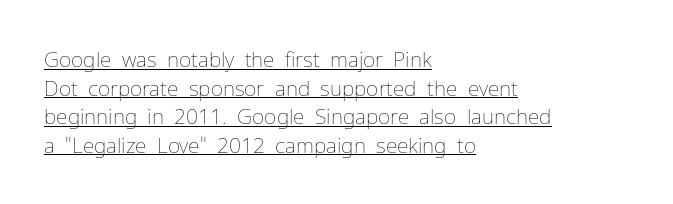
Every word sits above its own underline. A light-to-regular cut is what we see here. Words appear dense and cohesive because spacing is normal. This is the regular roman posture of the typeface.
